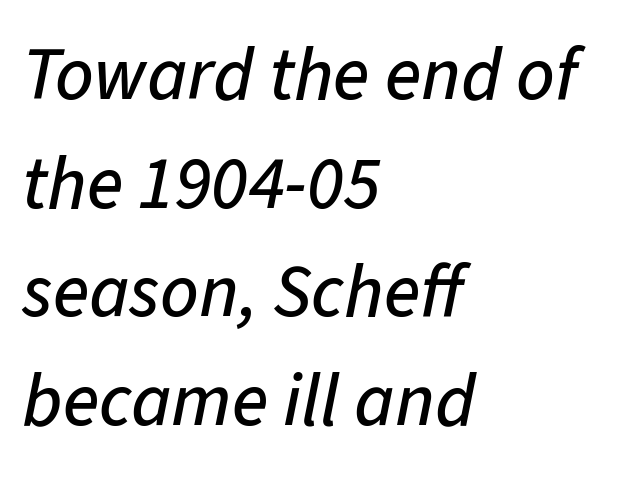
{"italic": "yes", "lean": "right", "slant_degrees": 11, "width": "normal", "stroke_contrast": "low", "x_height": "medium", "monospaced": "no", "underline": "no", "align": "left", "line_spacing": "normal", "line_spacing_ratio": 1.45, "letter_spacing": "normal", "letter_spacing_em": 0.0, "glyph_px": 75}
